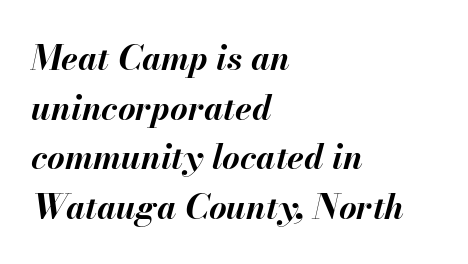
{"italic": "yes", "lean": "right", "slant_degrees": 13, "bold": "yes", "weight": "bold", "width": "normal", "stroke_contrast": "medium", "x_height": "small", "monospaced": "no", "underline": "no", "align": "left", "line_spacing": "normal", "line_spacing_ratio": 1.46, "letter_spacing": "normal", "letter_spacing_em": 0.0, "glyph_px": 34}
